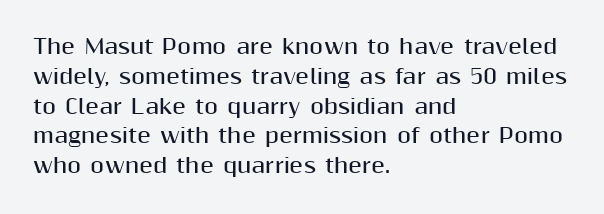
The image shows 20 px bold type, upright; set left-aligned, normal line spacing (1.49x), normal letter spacing, not underlined.
